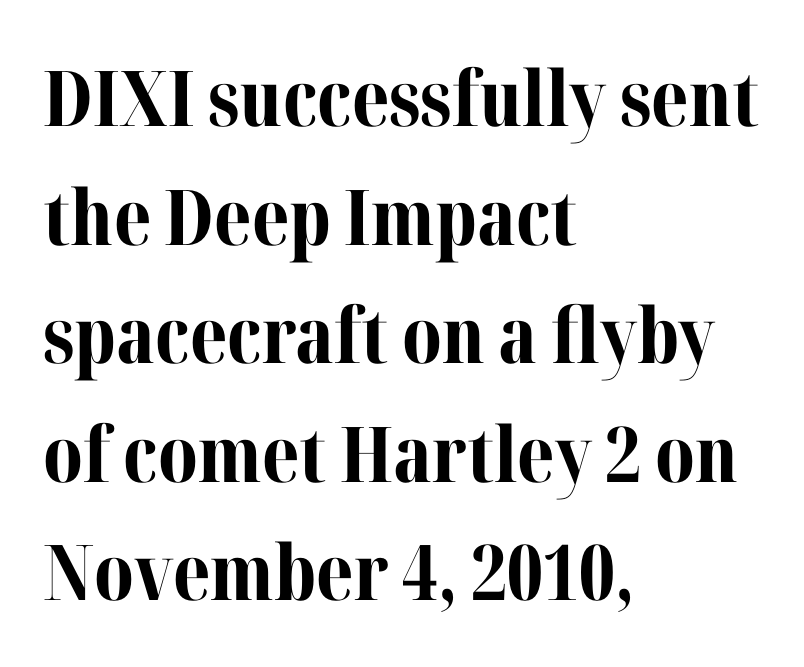
Beneath every word, the page is bare. It's the straight-up-and-down kind of type. Observe the ordinary spacing: letters are neighbours, not strangers. Strong, thick strokes mark this as bold type.
